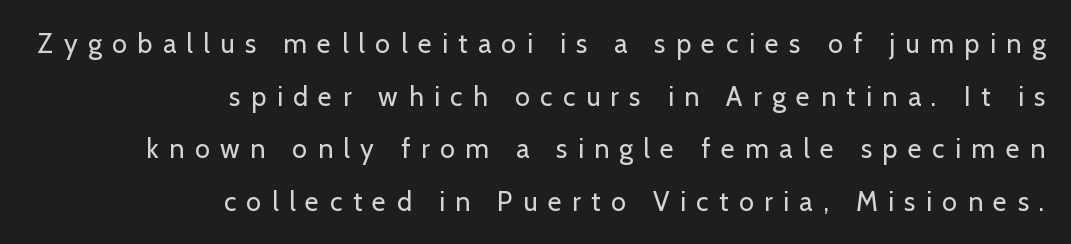
The image shows 27 px text type, upright; set right-aligned, loose line spacing (1.95x), unusually wide letter spacing (+0.39 em), not underlined.
